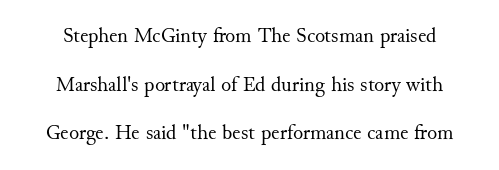
The string is rendered with underlining switched off. Stems and bowls with no extra thickness — not bold. The vertical gap from one line to the next is large. Tall strokes in this sample are plumb rather than angled.
